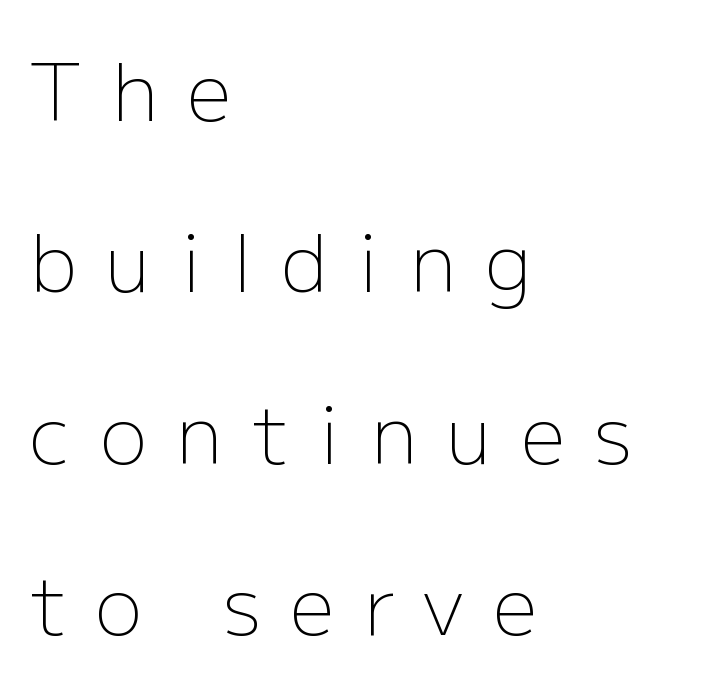
The image shows 79 px light sans-serif type, upright; set left-aligned, loose line spacing (2.17x), unusually wide letter spacing (+0.37 em), not underlined; low stroke contrast and a medium x-height.
